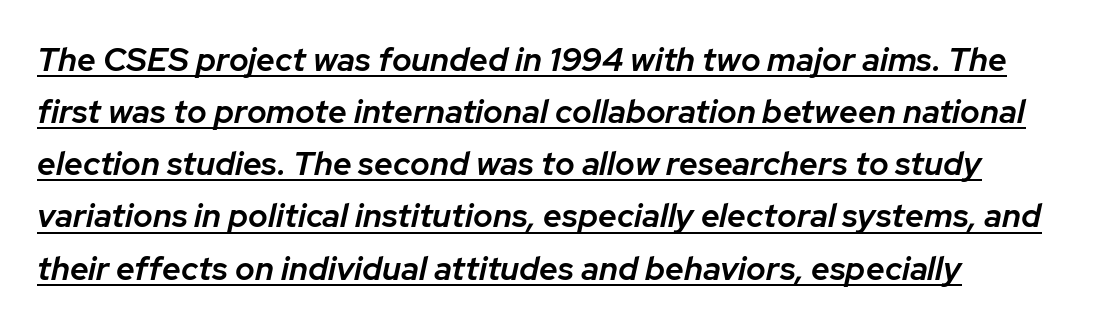
The image shows 33 px semibold type, italic (leaning right); set normal line spacing (1.58x), normal letter spacing, underlined; low stroke contrast and a medium x-height.
